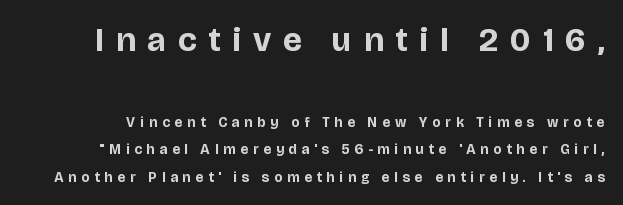
The tracking jumps out immediately: characters are airy and widely separated. Only glyphs here, with clear space below each row. This is roman type, the default non-slanted kind. Note: larger setting up top, smaller setting below.
